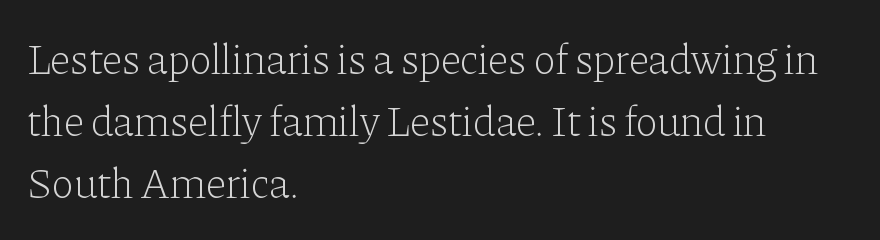
Glance below the letters and you will spot only blank space. This sample uses a serif face. Is the block centered? No — it sits flush against the left margin. Looks like regular typesetting: each glyph gets only the width it needs.
